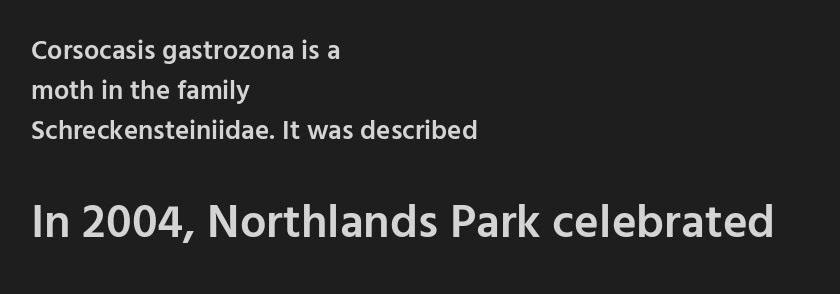
One-word summary of the alignment: left. These two chunks differ in scale, with the bottom chunk taking the larger measure. Clear beneath every line of the passage. Stroke thickness is moderately raised; the sample reads as semibold. This sample uses plain, unmodified letter spacing.
